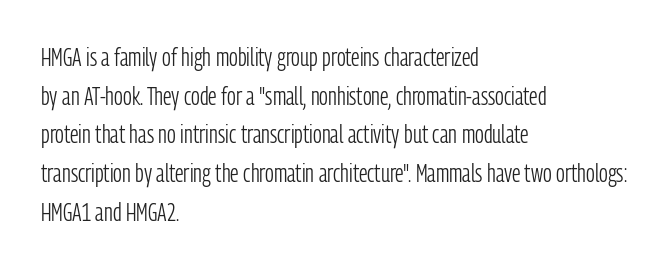
Q: Is the text bold? A: No.
Q: Is the text italic (slanted)? A: No, it is upright.
Q: Is the text underlined? A: No.
Q: How is the paragraph aligned? A: Left-aligned.
Q: Is the spacing between letters normal or unusually wide? A: Normal.
Q: Is the spacing between lines tight, normal or loose? A: Normal.
